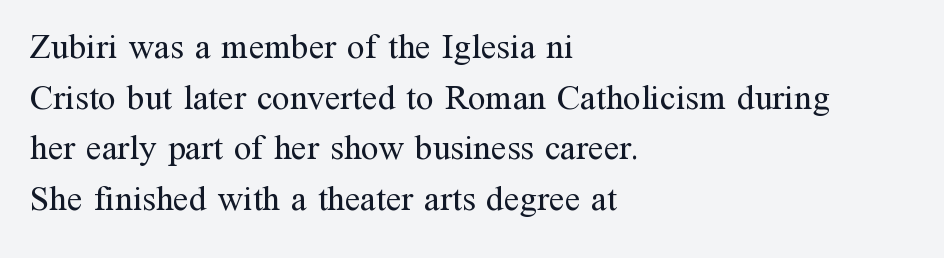
{"serif": "yes", "italic": "no", "bold": "no", "weight": "regular", "width": "normal", "stroke_contrast": "medium", "x_height": "medium", "monospaced": "no", "underline": "no", "align": "left", "line_spacing": "normal", "line_spacing_ratio": 1.45, "letter_spacing": "normal", "letter_spacing_em": 0.0, "glyph_px": 35}
